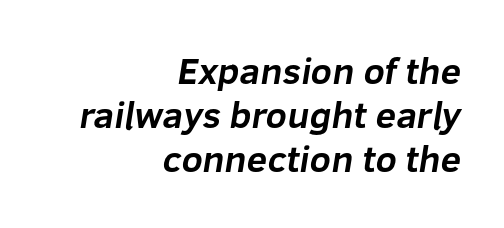
Character widths vary here, with narrow letters taking less room than wide ones. The lines in this sample share a right terminus and differ only in where they begin. Each word holds together tightly as a unit, with standard inter-letter gaps. Students, this is bold: see how much ink each stroke carries. Are there feet on the stems? There aren't — it's a sans.
